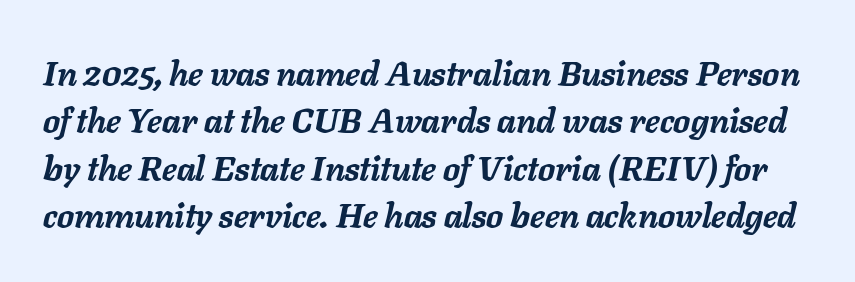
Characters are canted at an angle relative to the baseline's perpendicular. The block of text has a typical density, with ordinary space between rows. Bare-footed words on every line. In terms of weight, the rendering is a true, heavy bold. Think of a printed novel: that variable character pitch is what you see here.
